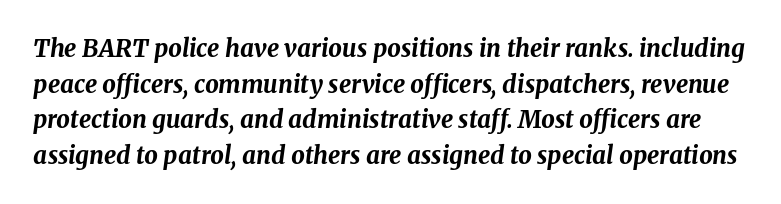
Baseline-to-baseline distance is the conventional proportion of letter height. This sample uses plain, unmodified letter spacing. Heavy-handed strokes throughout: this text is bold. In terms of posture, this sample is oblique.
